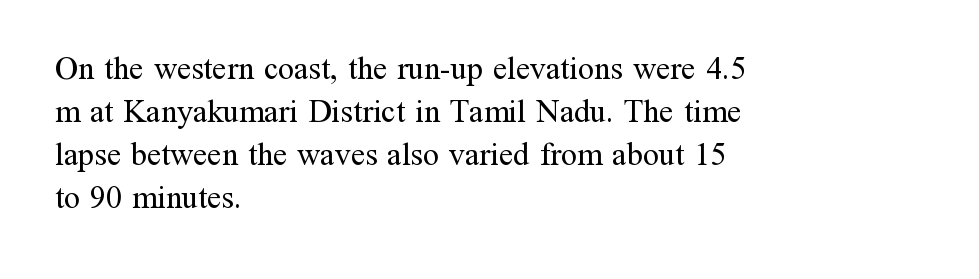
The text block is weighted toward the left margin, trailing off unevenly rightward. The characters are drawn with everyday or finer stroke widths. The letterforms sit shoulder to shoulder at normal distance. A typesetter would label this face a serif. The passage shown is not underscored anywhere. Think of a printed novel: that variable character pitch is what you see here.
